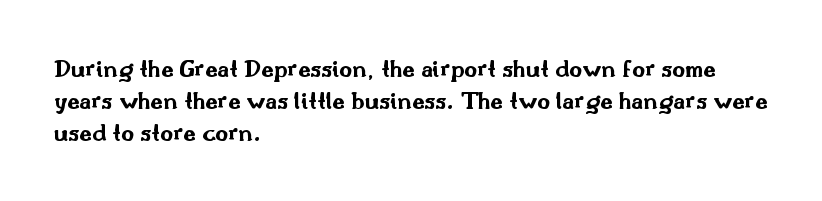
Q: Is the text bold? A: Yes.
Q: Is the text italic (slanted)? A: No, it is upright.
Q: Is the text underlined? A: No.
Q: How is the paragraph aligned? A: Left-aligned.
Q: Is the spacing between letters normal or unusually wide? A: Normal.
Q: Is the spacing between lines tight, normal or loose? A: Normal.
